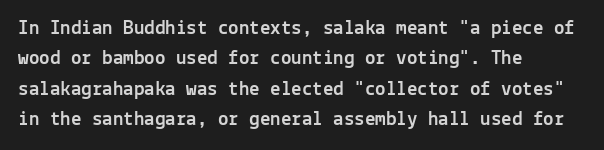
{"italic": "no", "underline": "no", "align": "left", "line_spacing": "normal", "line_spacing_ratio": 1.45, "letter_spacing": "normal", "letter_spacing_em": 0.0, "glyph_px": 21}
